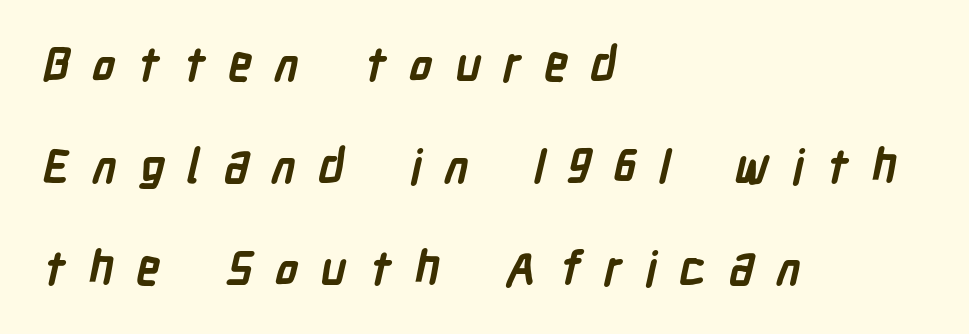
{"serif": "no", "bold": "yes", "weight": "semibold", "width": "condensed", "stroke_contrast": "low", "x_height": "medium", "monospaced": "no", "underline": "no", "align": "left", "line_spacing": "loose", "line_spacing_ratio": 2.17, "letter_spacing": "wide", "letter_spacing_em": 0.48, "glyph_px": 47}
